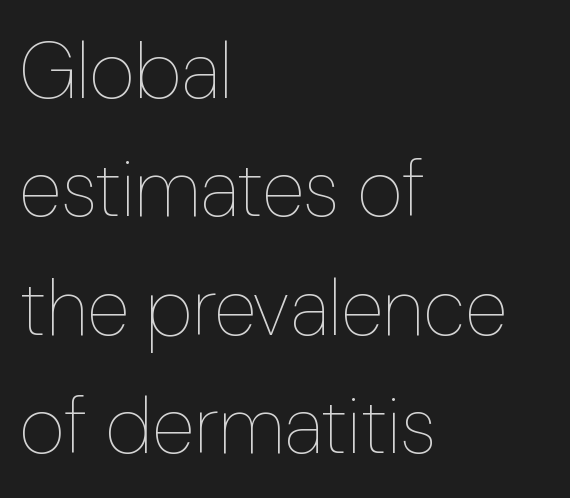
{"italic": "no", "bold": "no", "weight": "thin", "width": "normal", "stroke_contrast": "low", "x_height": "medium", "monospaced": "no", "underline": "no", "align": "left", "line_spacing": "normal", "line_spacing_ratio": 1.5, "letter_spacing": "normal", "letter_spacing_em": 0.0, "glyph_px": 79}
